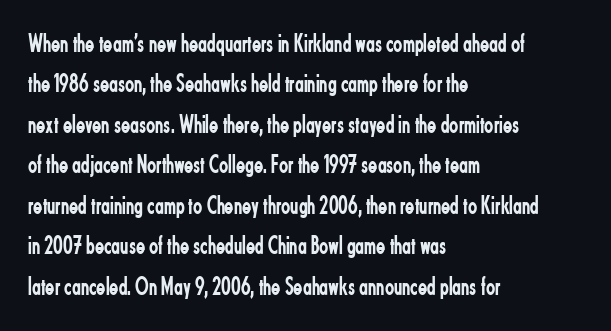
The passage shown stacks its lines at a standard gap. Students, note that the glyphs here touch the page at normal intervals. This reads as an unemphasized weight, regular at the heaviest. Typeset ragged right — the left edge is the straight one. No italicization has been applied; the sample stays upright.
